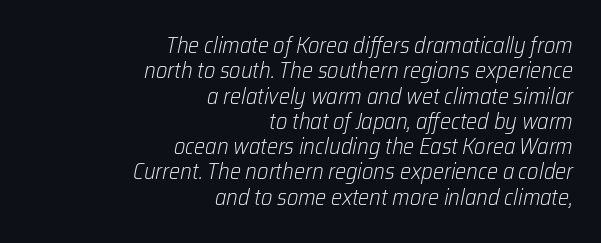
{"italic": "yes", "lean": "right", "slant_degrees": 12, "bold": "no", "underline": "no", "align": "right", "line_spacing": "tight", "line_spacing_ratio": 1.15, "letter_spacing": "normal", "letter_spacing_em": 0.0, "glyph_px": 22}
